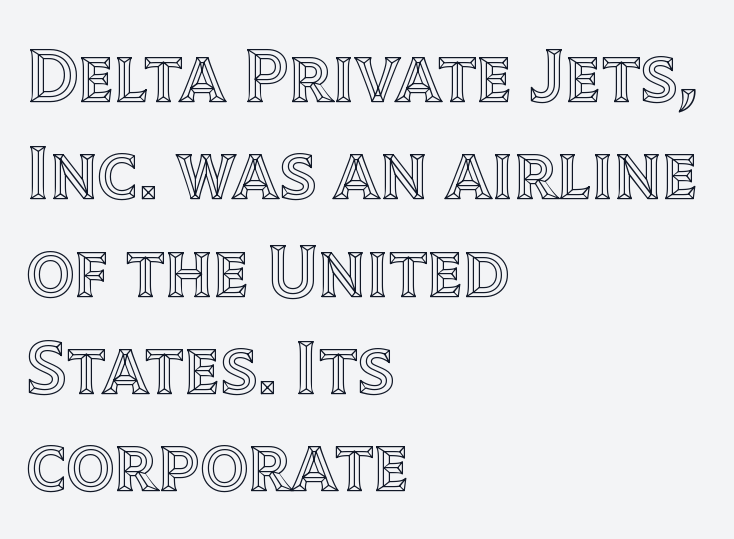
Descenders are the only things crossing below the line. The rendering uses natural spacing where letterforms have individual widths. One glance says typical: line gaps are just what's usual. Compared with typical body copy, the letter spacing here is the same. Posture: straight, roman, zero tilt.
